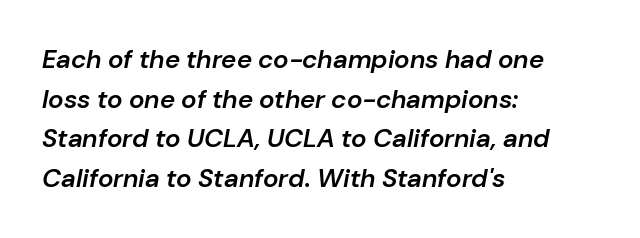
{"italic": "yes", "lean": "right", "slant_degrees": 10, "bold": "semi", "underline": "no", "align": "left", "line_spacing": "normal", "line_spacing_ratio": 1.52, "letter_spacing": "normal", "letter_spacing_em": 0.0, "glyph_px": 26}
